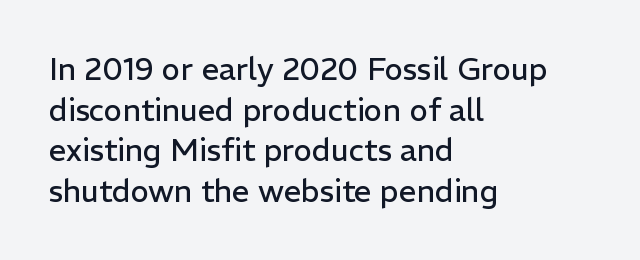
{"serif": "no", "italic": "no", "bold": "no", "weight": "regular", "width": "normal", "stroke_contrast": "low", "x_height": "medium", "monospaced": "no", "underline": "no", "align": "left", "line_spacing": "normal", "line_spacing_ratio": 1.31, "letter_spacing": "normal", "letter_spacing_em": 0.0, "glyph_px": 31}
